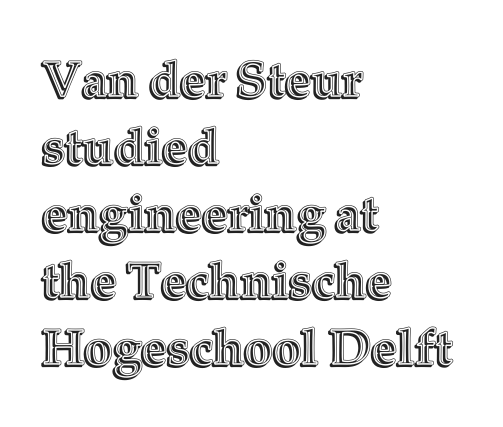
The image shows 50 px text type, upright; set left-aligned, normal line spacing (1.34x), normal letter spacing, not underlined; a medium x-height.
